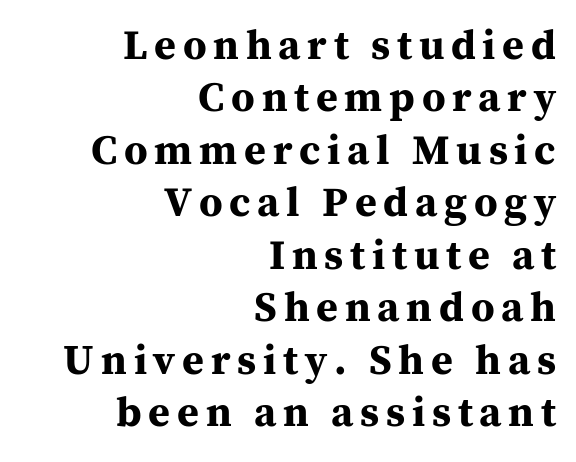
Q: Is the text bold? A: Yes.
Q: Is the text italic (slanted)? A: No, it is upright.
Q: Is the typeface a serif or a sans-serif typeface? A: Serif.
Q: Is the text underlined? A: No.
Q: How is the paragraph aligned? A: Right-aligned.
Q: Is the spacing between lines tight, normal or loose? A: Normal.
Q: Width (condensed, normal, or wide)? A: Normal.
Q: Stroke contrast? A: Medium.
Q: x-height? A: Medium.
Q: Monospaced? A: No.
